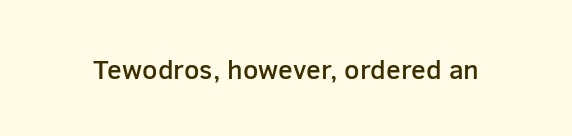
Honestly, the letter spacing is just normal — you wouldn't notice it. Only glyphs here, with clear space below each row. The typography opts for an upright posture over an oblique one. Set as a demibold, roughly 600 on the weight scale.
